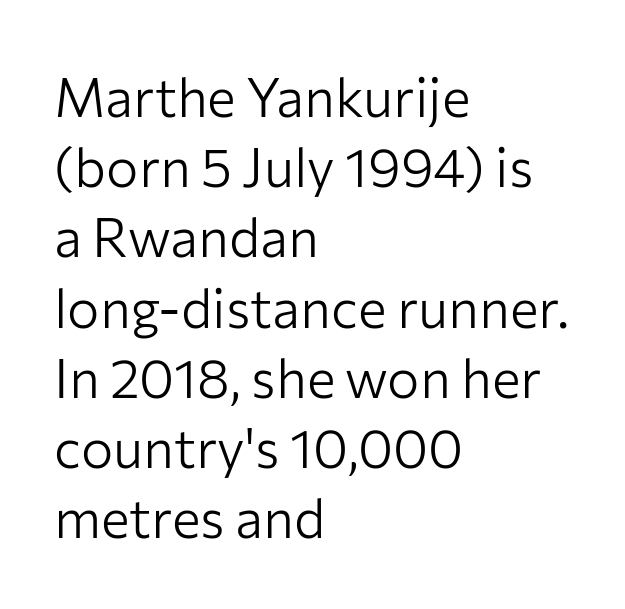
The image shows 54 px light sans-serif type, upright; set left-aligned, normal line spacing (1.3x), normal letter spacing, not underlined; low stroke contrast and a medium x-height.
